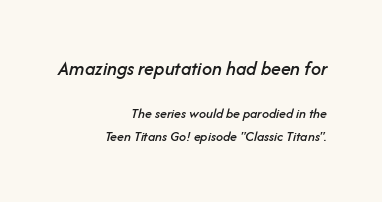
The image shows 20 px text type, italic (leaning right); set right-aligned, normal line spacing (1.65x), normal letter spacing, not underlined; the first (top) block is 1.43x larger.
